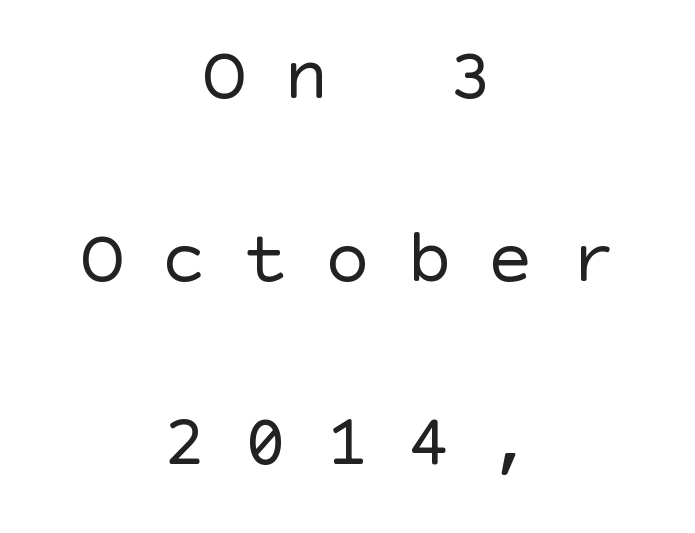
Q: Is the text bold? A: No.
Q: Is the text italic (slanted)? A: No, it is upright.
Q: Is the typeface a serif or a sans-serif typeface? A: Sans-serif.
Q: Is the text underlined? A: No.
Q: How is the paragraph aligned? A: Centered.
Q: Is the spacing between letters normal or unusually wide? A: Unusually wide.
Q: Is the spacing between lines tight, normal or loose? A: Loose.
Q: Width (condensed, normal, or wide)? A: Normal.
Q: x-height? A: Large.
